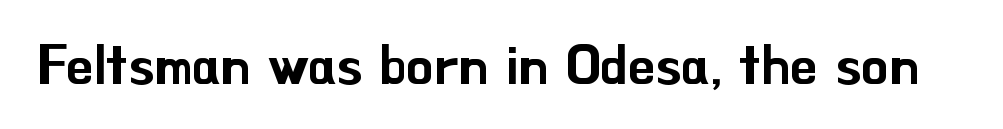
The image shows 54 px sans-serif type, upright; set normal letter spacing, not underlined; low stroke contrast and a small x-height.
